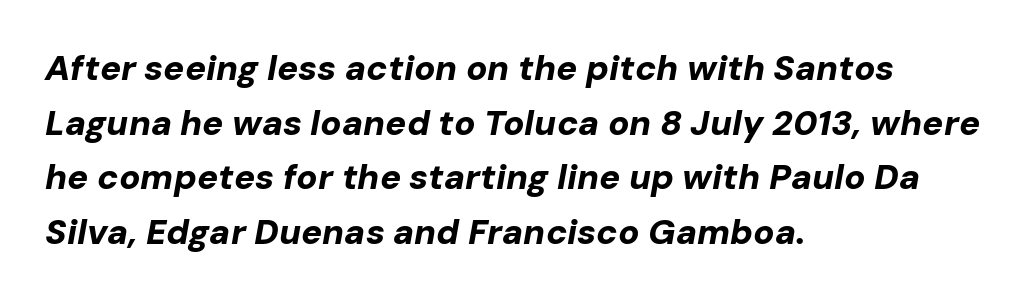
Q: Is the text bold? A: Yes.
Q: Is the text italic (slanted)? A: Yes, it leans right by about 10 degrees.
Q: Is the text underlined? A: No.
Q: How is the paragraph aligned? A: Left-aligned.
Q: Is the spacing between letters normal or unusually wide? A: Normal.
Q: Is the spacing between lines tight, normal or loose? A: Normal.
Q: Width (condensed, normal, or wide)? A: Normal.
Q: Stroke contrast? A: Low.
Q: x-height? A: Medium.
Q: Monospaced? A: No.
